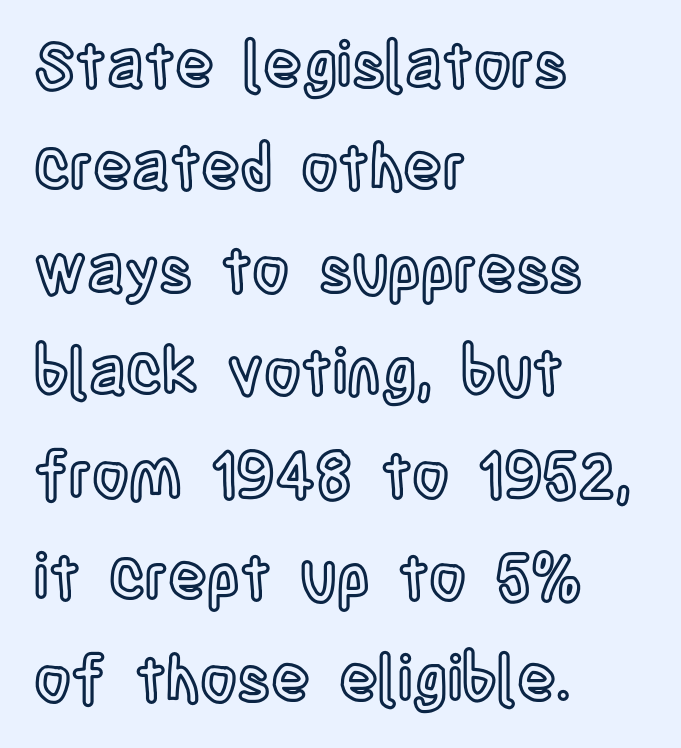
Q: Is the text italic (slanted)? A: No, it is upright.
Q: Is the text underlined? A: No.
Q: How is the paragraph aligned? A: Left-aligned.
Q: Is the spacing between letters normal or unusually wide? A: Normal.
Q: Is the spacing between lines tight, normal or loose? A: Normal.
Q: Width (condensed, normal, or wide)? A: Condensed.
Q: x-height? A: Large.
Q: Monospaced? A: No.
